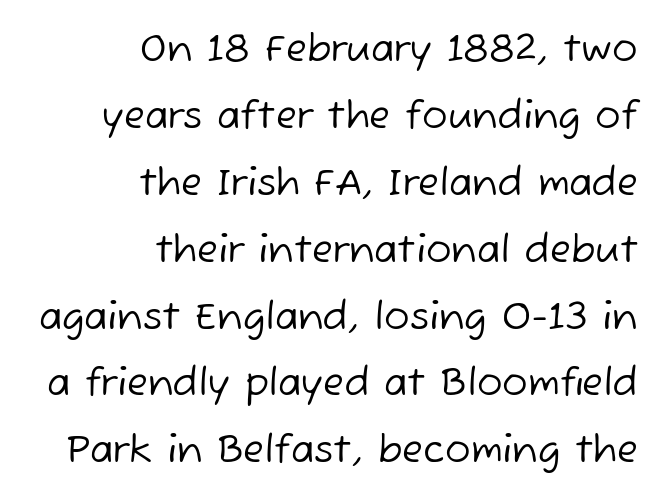
Unbolded letterforms with no extra heft. Note the varied advance widths — an 'i' is clearly narrower than an 'm'. The words here are not underlined. Standard letterfit; no display-style spreading of the glyphs. This sample is right-justified, so line beginnings fall wherever the words allow.
